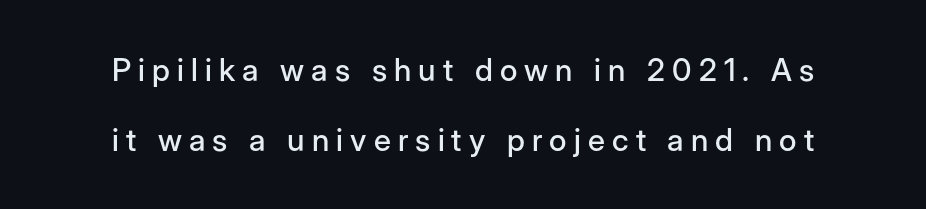
The image shows 31 px sans-serif type, upright; set loose line spacing (2.25x), unusually wide letter spacing (+0.23 em), not underlined; low stroke contrast and a medium x-height.
